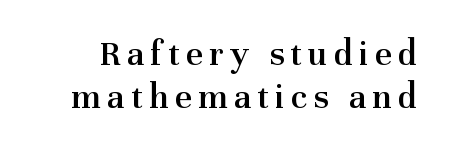
Q: Is the text bold? A: Semi-bold.
Q: Is the text italic (slanted)? A: No, it is upright.
Q: Is the typeface a serif or a sans-serif typeface? A: Serif.
Q: Is the text underlined? A: No.
Q: Width (condensed, normal, or wide)? A: Normal.
Q: Stroke contrast? A: Medium.
Q: x-height? A: Medium.
Q: Monospaced? A: No.
